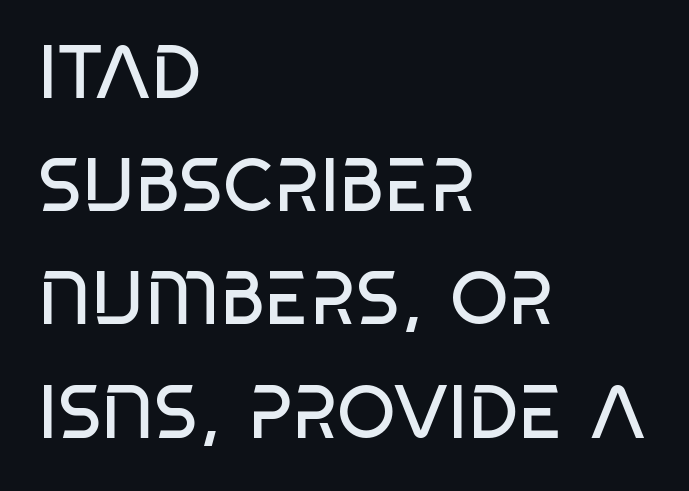
The image shows 75 px regular-weight, condensed sans-serif type, upright; set left-aligned, normal line spacing (1.51x), normal letter spacing, not underlined; low stroke contrast and a large x-height.
